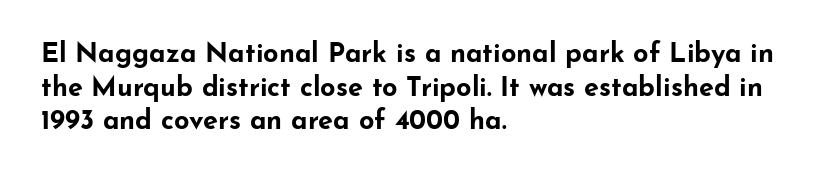
{"italic": "no", "bold": "yes", "underline": "no", "align": "left", "line_spacing": "normal", "line_spacing_ratio": 1.25, "letter_spacing": "normal", "letter_spacing_em": 0.0, "glyph_px": 27}
